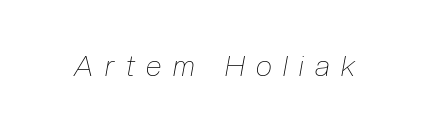
Q: Is the text bold? A: No.
Q: Is the text italic (slanted)? A: Yes, it leans right by about 10 degrees.
Q: Is the text underlined? A: No.
Q: Is the spacing between letters normal or unusually wide? A: Unusually wide.
Q: Width (condensed, normal, or wide)? A: Condensed.
Q: Stroke contrast? A: Low.
Q: x-height? A: Medium.
Q: Monospaced? A: No.
